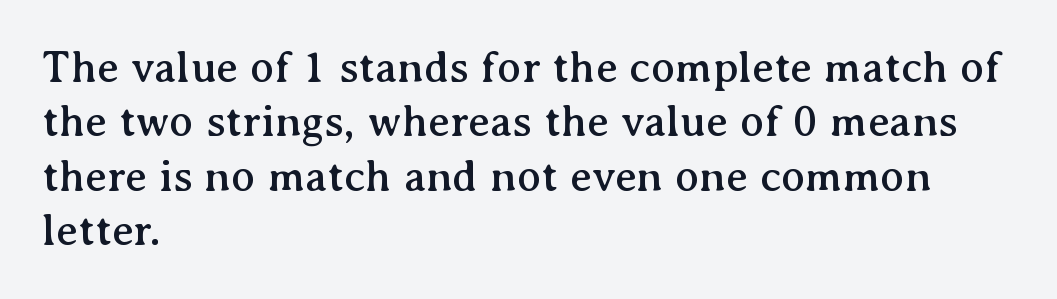
{"serif": "yes", "italic": "no", "width": "normal", "stroke_contrast": "medium", "x_height": "medium", "monospaced": "no", "underline": "no", "align": "left", "line_spacing_ratio": 1.21, "letter_spacing": "normal", "letter_spacing_em": 0.0, "glyph_px": 45}
